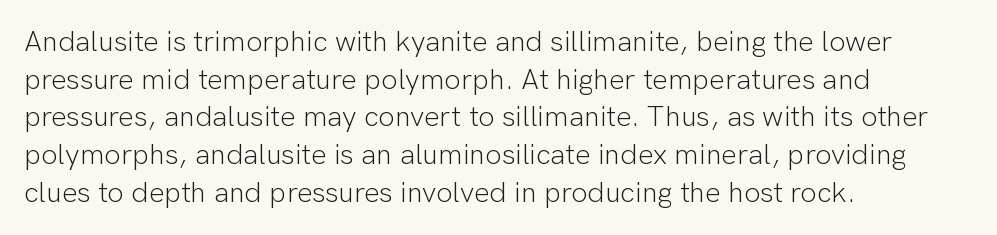
{"serif": "no", "italic": "no", "bold": "no", "weight": "light", "width": "normal", "stroke_contrast": "low", "x_height": "medium", "monospaced": "no", "underline": "no", "align": "left", "line_spacing": "normal", "line_spacing_ratio": 1.3, "letter_spacing": "normal", "letter_spacing_em": 0.0, "glyph_px": 29}
